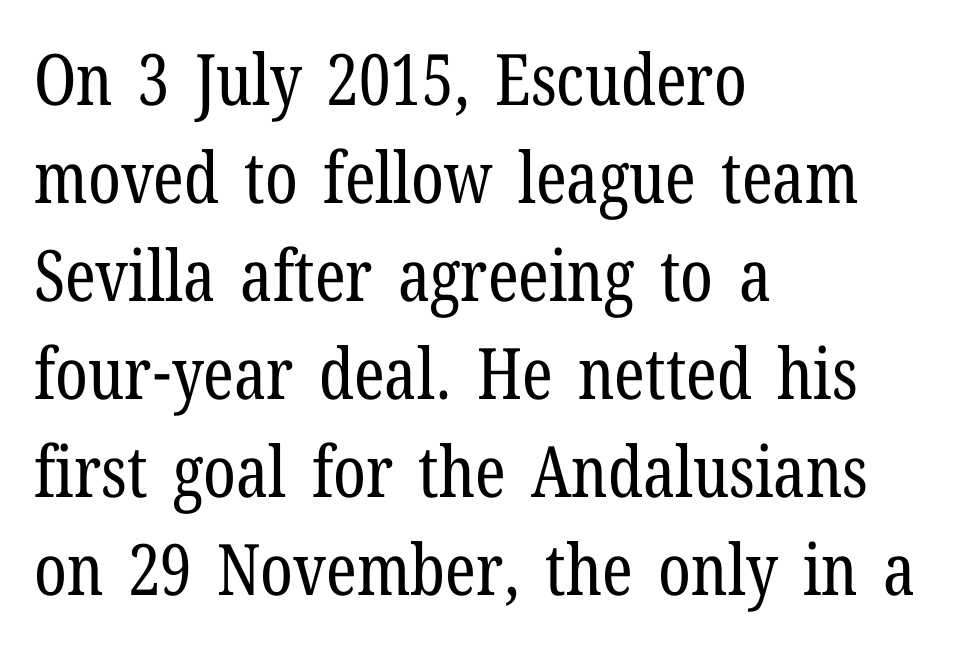
The passage shown is typed in a proportional face where columns would drift. Glyph-to-glyph distance matches everyday printed text. Caption: face not bold, strokes unweighted. This is roman type, the default non-slanted kind. Each row of text sits above clean, open space. The typesetter chose a ragged-right arrangement here.
